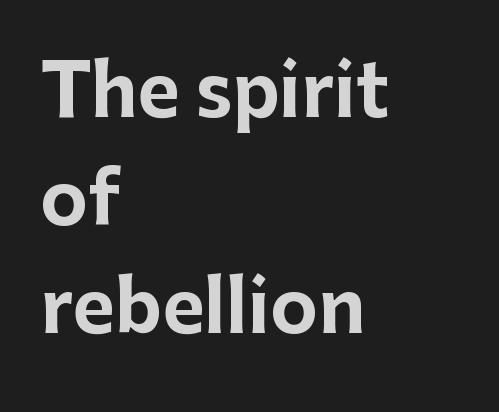
{"serif": "no", "italic": "no", "bold": "yes", "weight": "bold", "width": "normal", "stroke_contrast": "low", "x_height": "medium", "monospaced": "no", "underline": "no", "align": "left", "line_spacing": "normal", "line_spacing_ratio": 1.5, "letter_spacing": "normal", "letter_spacing_em": 0.0, "glyph_px": 72}
